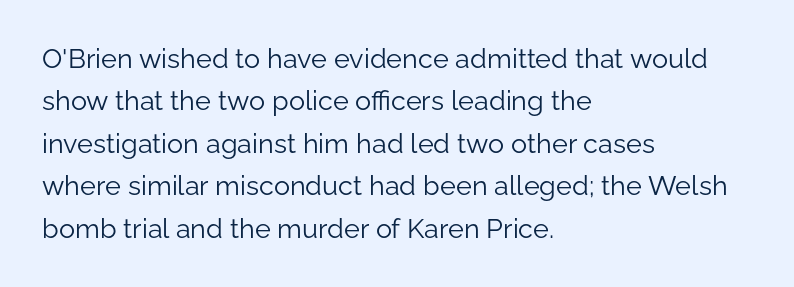
{"italic": "no", "bold": "no", "underline": "no", "align": "left", "line_spacing": "normal", "line_spacing_ratio": 1.57, "letter_spacing": "normal", "letter_spacing_em": 0.0, "glyph_px": 27}
